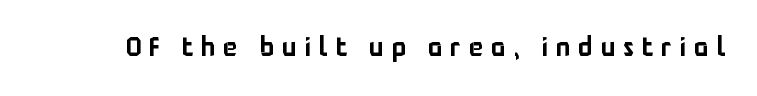
Q: Is the text italic (slanted)? A: No, it is upright.
Q: Is the text underlined? A: No.
Q: Is the spacing between letters normal or unusually wide? A: Unusually wide.
